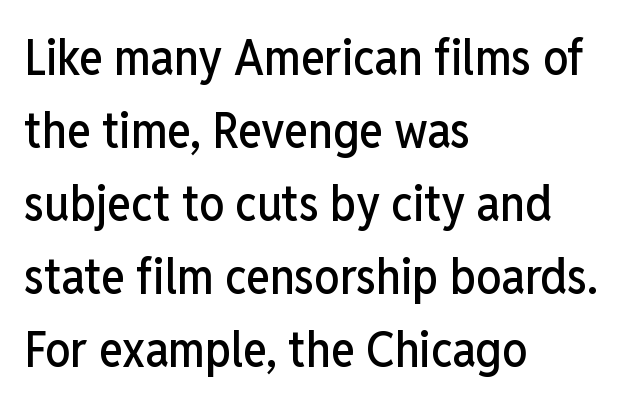
Q: Is the text italic (slanted)? A: No, it is upright.
Q: Is the typeface a serif or a sans-serif typeface? A: Sans-serif.
Q: Is the text underlined? A: No.
Q: How is the paragraph aligned? A: Left-aligned.
Q: Is the spacing between letters normal or unusually wide? A: Normal.
Q: Is the spacing between lines tight, normal or loose? A: Normal.
Q: Width (condensed, normal, or wide)? A: Condensed.
Q: Stroke contrast? A: Low.
Q: x-height? A: Medium.
Q: Monospaced? A: No.
